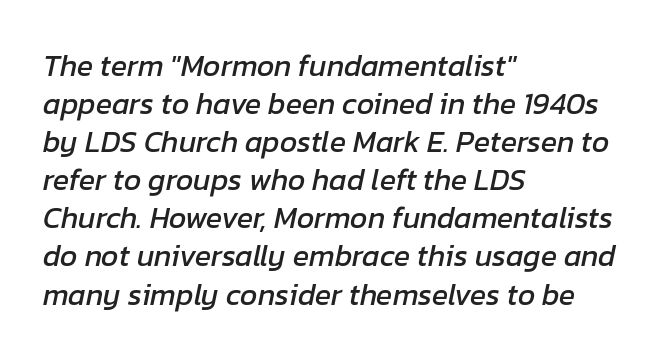
{"italic": "yes", "lean": "right", "slant_degrees": 12, "width": "normal", "stroke_contrast": "low", "x_height": "medium", "monospaced": "no", "underline": "no", "align": "left", "line_spacing": "normal", "line_spacing_ratio": 1.27, "letter_spacing": "normal", "letter_spacing_em": 0.0, "glyph_px": 30}
